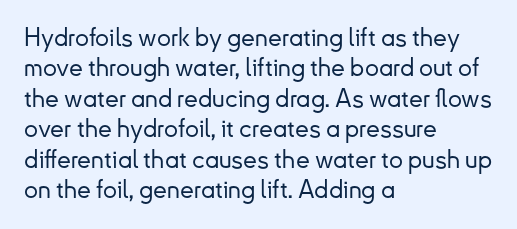
The image shows 25 px text type, upright; set left-aligned, line spacing 1.22x, normal letter spacing, not underlined.
